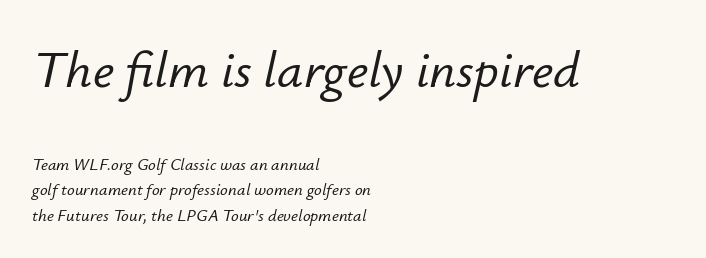
Q: Is the text italic (slanted)? A: Yes, it leans right by about 12 degrees.
Q: Is the text underlined? A: No.
Q: How is the paragraph aligned? A: Left-aligned.
Q: Is the spacing between letters normal or unusually wide? A: Normal.
Q: Is the spacing between lines tight, normal or loose? A: Normal.
Q: Which block of text is set in a larger size, the first (top) or the second (bottom)? A: The first (top) one.
Q: Width (condensed, normal, or wide)? A: Normal.
Q: Stroke contrast? A: Low.
Q: x-height? A: Small.
Q: Monospaced? A: No.
